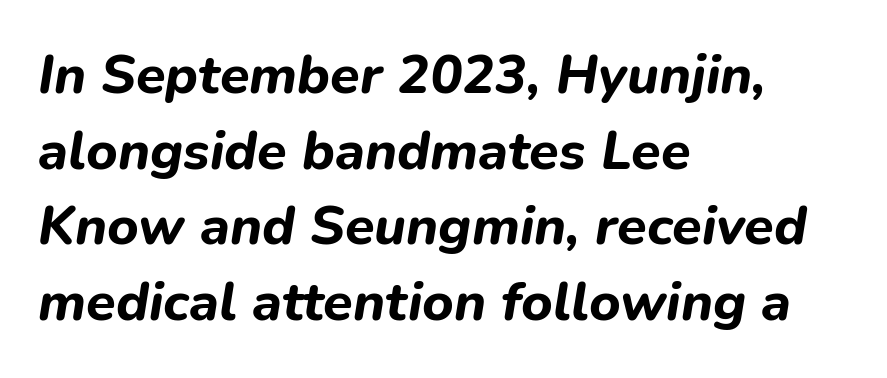
Q: Is the text bold? A: Yes.
Q: Is the text italic (slanted)? A: Yes, it leans right by about 9 degrees.
Q: Is the text underlined? A: No.
Q: How is the paragraph aligned? A: Left-aligned.
Q: Is the spacing between letters normal or unusually wide? A: Normal.
Q: Is the spacing between lines tight, normal or loose? A: Normal.
Q: Width (condensed, normal, or wide)? A: Normal.
Q: Stroke contrast? A: Low.
Q: x-height? A: Medium.
Q: Monospaced? A: No.
